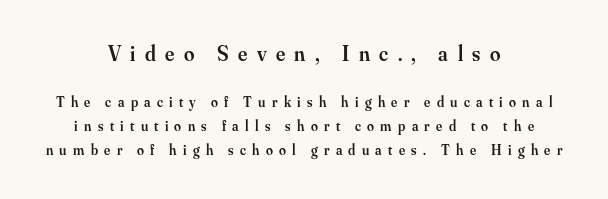
{"italic": "no", "bold": "semi", "underline": "no", "align": "center", "line_spacing_ratio": 1.71, "letter_spacing": "wide", "letter_spacing_em": 0.45, "larger_block": "first", "size_ratio": 1.5, "glyph_px": 21}
